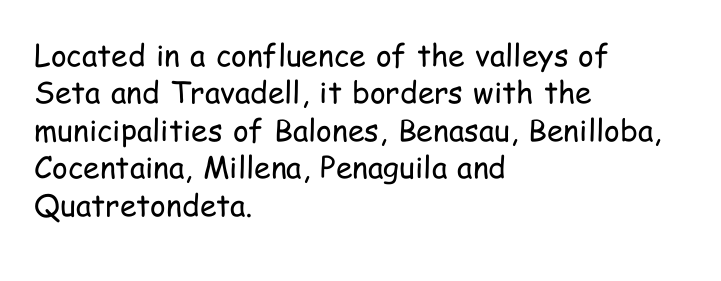
Regarding leading, the lines here are spaced in the standard way. Casual observation: everything's shoved over to the left. Do the letters lean? They stand straight. Stems and bowls with no extra thickness — not bold.
